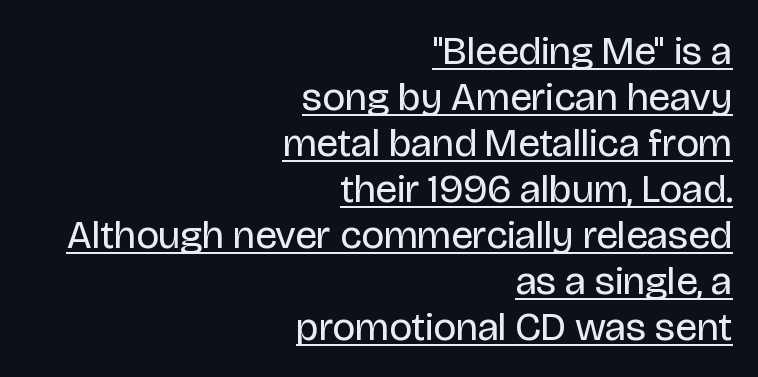
Q: Is the text bold? A: No.
Q: Is the text italic (slanted)? A: No, it is upright.
Q: Is the typeface a serif or a sans-serif typeface? A: Sans-serif.
Q: Is the text underlined? A: Yes.
Q: How is the paragraph aligned? A: Right-aligned.
Q: Is the spacing between letters normal or unusually wide? A: Normal.
Q: Is the spacing between lines tight, normal or loose? A: Tight.
Q: Width (condensed, normal, or wide)? A: Normal.
Q: Stroke contrast? A: Low.
Q: x-height? A: Large.
Q: Monospaced? A: No.
